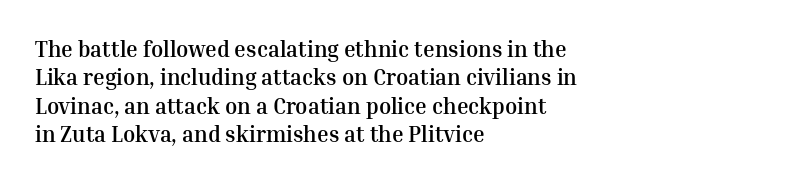
This is the regular roman posture of the typeface. The lines in this sample share a left origin and differ only in where they stop. Standard letterfit; no display-style spreading of the glyphs. Heavy-handed strokes throughout: this text is bold. The space directly below the letters is spotless.
